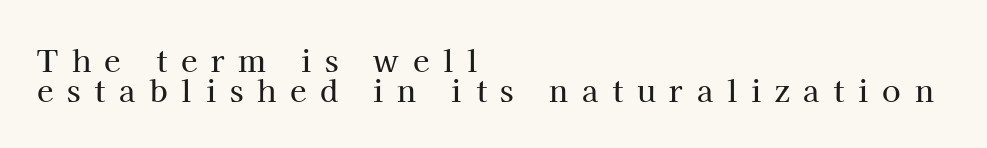
The image shows 30 px serif type, upright; set left-aligned, tight line spacing (1.0x), unusually wide letter spacing (+0.46 em), not underlined; high stroke contrast and a medium x-height.
